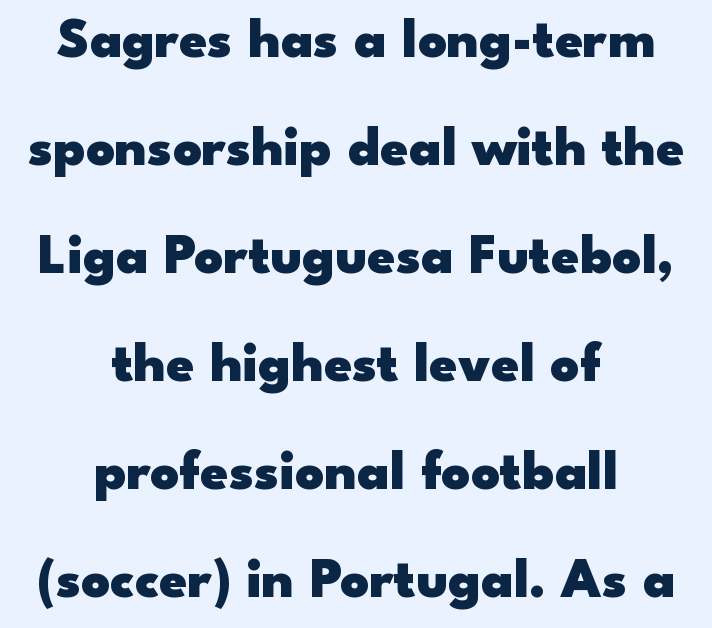
The rendering positions every line midway between the sides. What stands out about the letter spacing? Nothing — it is the standard amount. Heavy-handed strokes throughout: this text is bold. Each row of text sits above clean, open space. Quick note: not italic, upright. These lines are composed in type without serifs.
